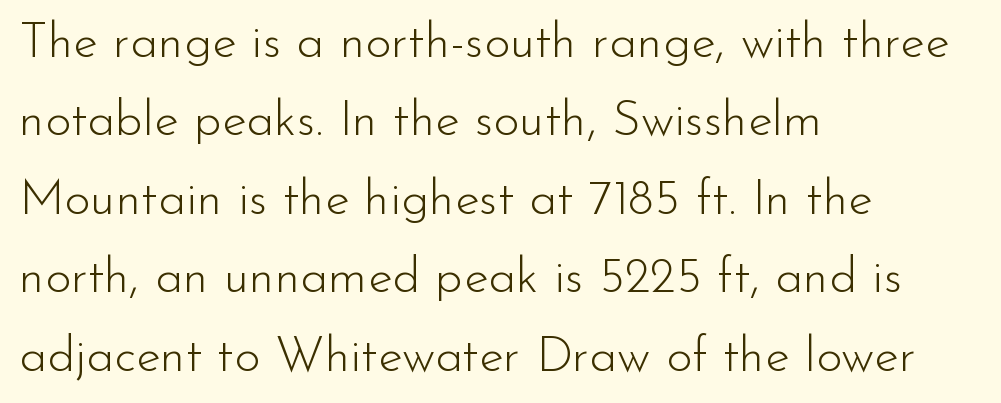
Q: Is the text bold? A: No.
Q: Is the text italic (slanted)? A: No, it is upright.
Q: Is the typeface a serif or a sans-serif typeface? A: Sans-serif.
Q: Is the text underlined? A: No.
Q: How is the paragraph aligned? A: Left-aligned.
Q: Is the spacing between letters normal or unusually wide? A: Normal.
Q: Is the spacing between lines tight, normal or loose? A: Normal.
Q: Width (condensed, normal, or wide)? A: Normal.
Q: Stroke contrast? A: Low.
Q: x-height? A: Small.
Q: Monospaced? A: No.
